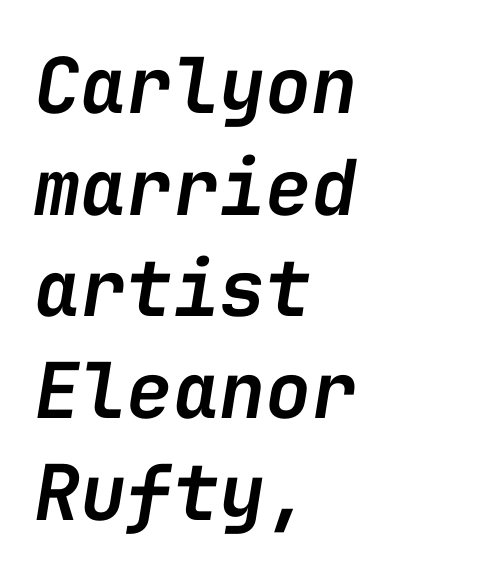
{"italic": "yes", "lean": "right", "slant_degrees": 9, "bold": "semi", "weight": "semibold", "width": "normal", "stroke_contrast": "low", "x_height": "medium", "monospaced": "yes", "underline": "no", "align": "left", "line_spacing": "normal", "line_spacing_ratio": 1.32, "letter_spacing": "normal", "letter_spacing_em": 0.0, "glyph_px": 77}
